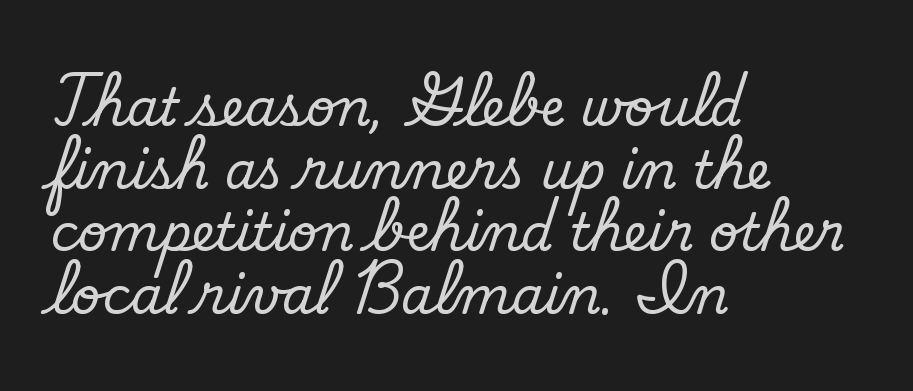
{"serif": "no", "bold": "no", "weight": "regular", "width": "normal", "stroke_contrast": "low", "x_height": "small", "monospaced": "no", "underline": "no", "align": "left", "line_spacing_ratio": 1.23, "letter_spacing": "normal", "letter_spacing_em": 0.0, "glyph_px": 51}
